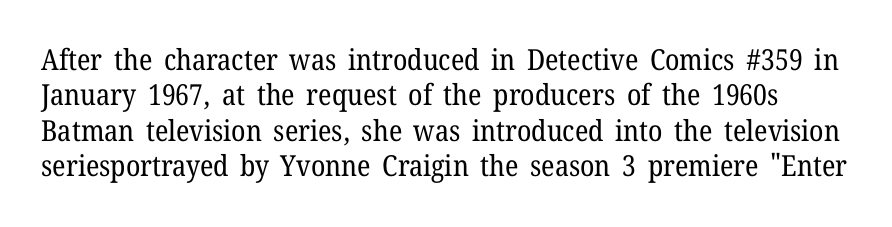
Every stem runs plumb, perpendicular to the baseline. The type family on display is of the serif kind. Bare-footed words on every line. Stems and bowls with no extra thickness — not bold. The letters sit at their default tracking, neither squeezed nor spread.
